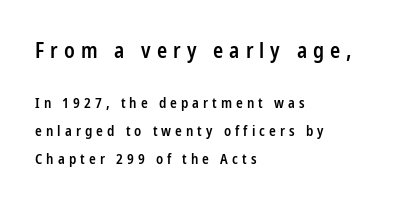
{"italic": "no", "bold": "semi", "underline": "no", "align": "left", "line_spacing": "loose", "line_spacing_ratio": 1.98, "letter_spacing": "wide", "letter_spacing_em": 0.29, "larger_block": "first", "size_ratio": 1.5, "glyph_px": 21}
